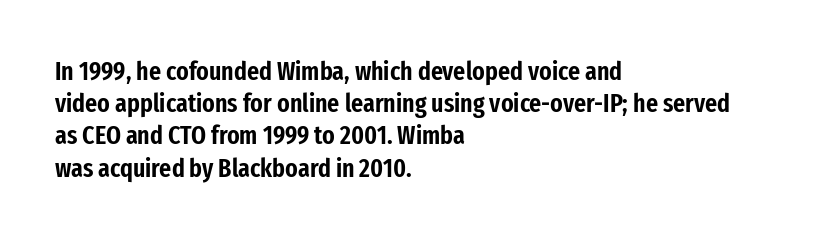
Q: Is the text italic (slanted)? A: No, it is upright.
Q: Is the text underlined? A: No.
Q: How is the paragraph aligned? A: Left-aligned.
Q: Is the spacing between letters normal or unusually wide? A: Normal.
